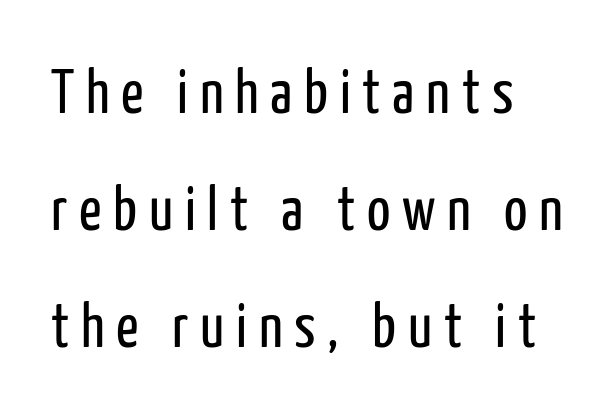
{"serif": "no", "italic": "no", "bold": "no", "weight": "regular", "width": "condensed", "stroke_contrast": "low", "x_height": "medium", "monospaced": "no", "underline": "no", "align": "left", "line_spacing_ratio": 1.89, "glyph_px": 62}
